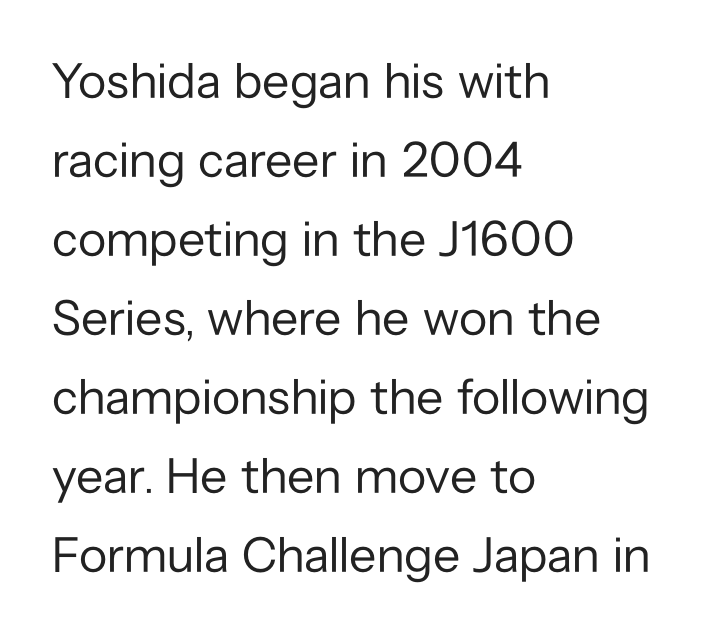
{"serif": "no", "italic": "no", "bold": "no", "weight": "regular", "width": "normal", "stroke_contrast": "low", "x_height": "medium", "monospaced": "no", "underline": "no", "align": "left", "line_spacing": "normal", "line_spacing_ratio": 1.58, "letter_spacing": "normal", "letter_spacing_em": 0.0, "glyph_px": 50}
